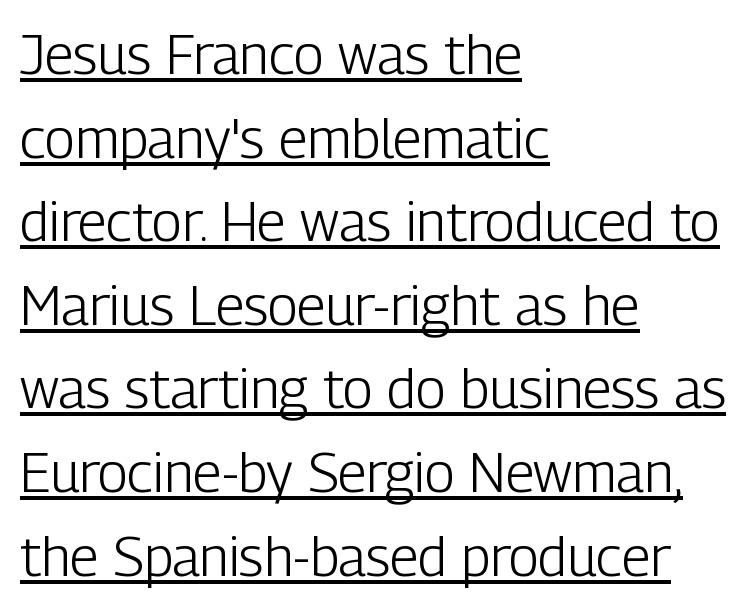
The image shows 55 px light, condensed sans-serif type, upright; set left-aligned, normal line spacing (1.52x), normal letter spacing, underlined; low stroke contrast and a medium x-height.
